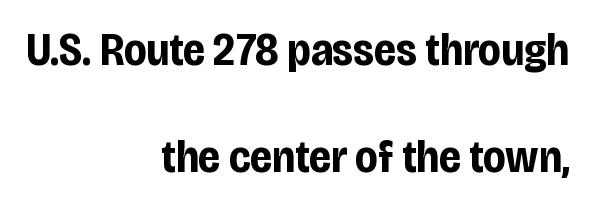
Q: Is the text bold? A: Yes.
Q: Is the text italic (slanted)? A: No, it is upright.
Q: Is the typeface a serif or a sans-serif typeface? A: Sans-serif.
Q: Is the text underlined? A: No.
Q: How is the paragraph aligned? A: Right-aligned.
Q: Is the spacing between letters normal or unusually wide? A: Normal.
Q: Is the spacing between lines tight, normal or loose? A: Loose.
Q: Width (condensed, normal, or wide)? A: Condensed.
Q: Stroke contrast? A: Low.
Q: x-height? A: Large.
Q: Monospaced? A: No.
